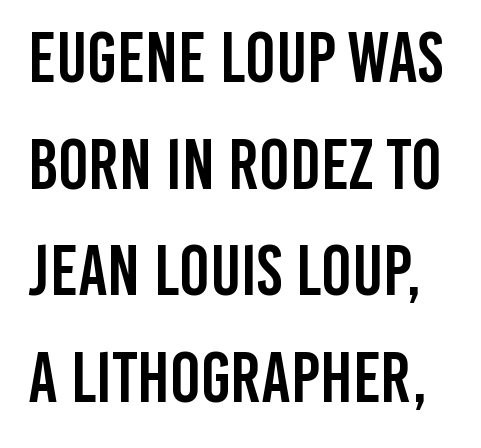
Classification — sans serif. You could not count columns in this text — the font is proportionally spaced. Characters remain perfectly vertical along every line. The passage shown is not underscored anywhere. What's the leading like? Ordinary, nothing unusual. Each word holds together tightly as a unit, with standard inter-letter gaps.
